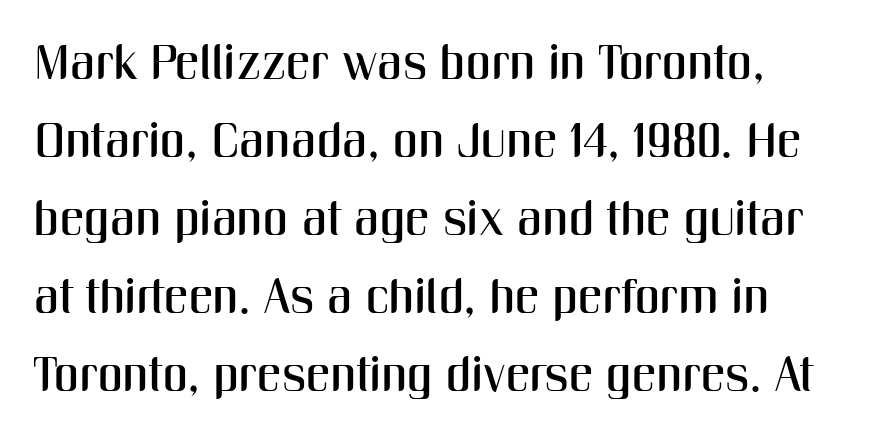
{"serif": "no", "italic": "no", "width": "condensed", "stroke_contrast": "medium", "x_height": "medium", "monospaced": "no", "underline": "no", "line_spacing": "normal", "line_spacing_ratio": 1.59, "letter_spacing": "normal", "letter_spacing_em": 0.0, "glyph_px": 49}
